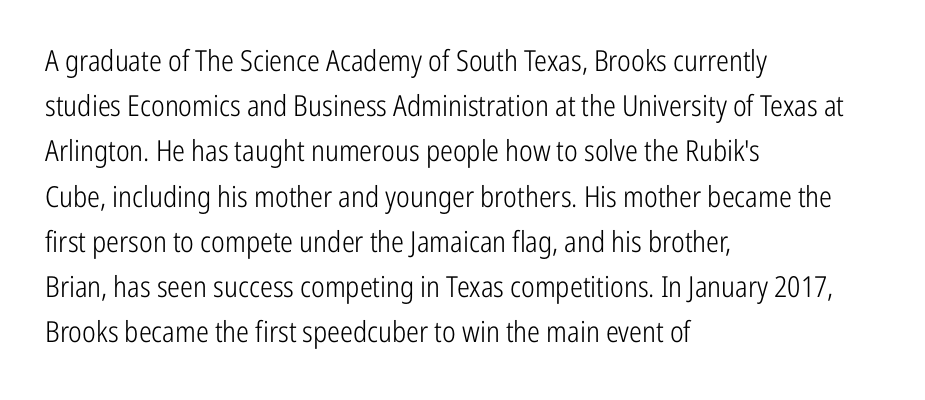
Unlike italic type, these characters show no tilt at all. Stroke mass is kept to a normal reading level or below. The letters advance in unequal steps, a hallmark of proportional type. A bare baseline throughout the passage.
